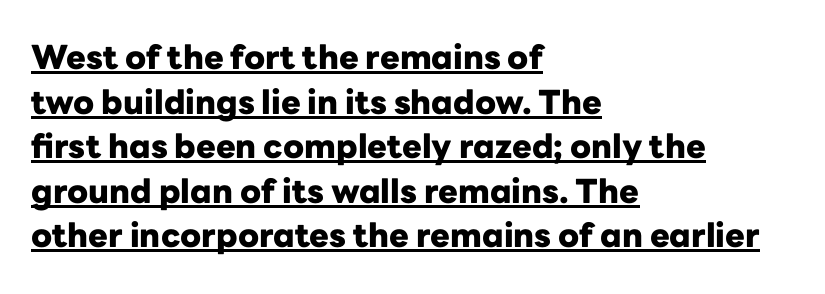
The image shows 33 px heavy sans-serif type, upright; set left-aligned, normal line spacing (1.35x), normal letter spacing, underlined; low stroke contrast and a medium x-height.
